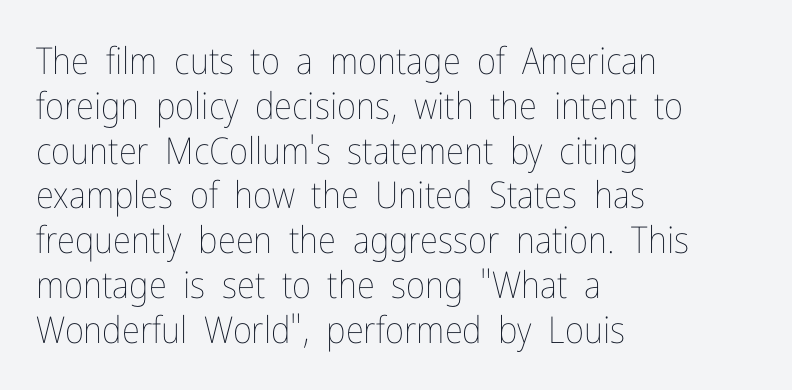
The lines are quadded left. Proportional: the letters do not fall into vertical columns. Letter spacing: default. The string is rendered with underlining switched off.
